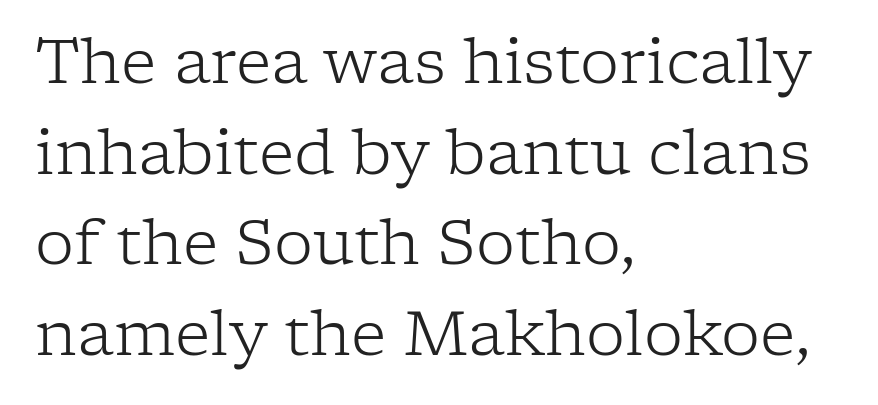
Spacing verdict: proportional, widths tailored to each character. You could call the tracking neutral — neither tight nor loose. Typeset ragged right — the left edge is the straight one. A bare baseline throughout the passage. These glyphs show unthickened strokes, regular width or finer. I'd call this a serif setting — the letters wear small feet.
